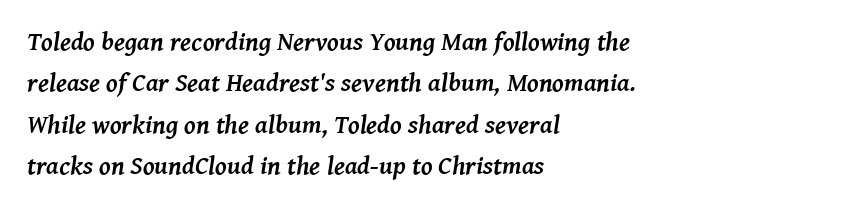
Q: Is the text bold? A: Yes.
Q: Is the text italic (slanted)? A: Yes, it leans right by about 8 degrees.
Q: Is the text underlined? A: No.
Q: How is the paragraph aligned? A: Left-aligned.
Q: Is the spacing between letters normal or unusually wide? A: Normal.
Q: Is the spacing between lines tight, normal or loose? A: Normal.
